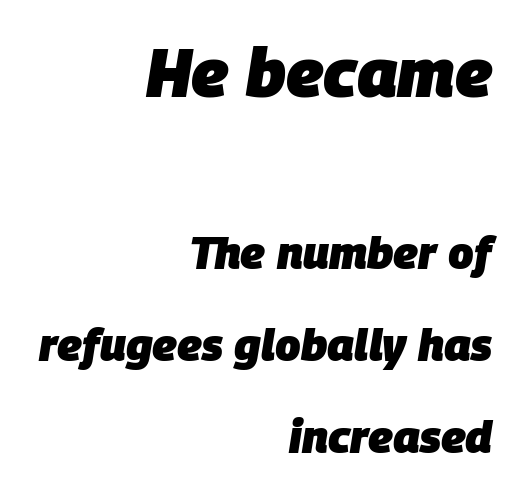
The image shows 68 px heavy type, italic (leaning right); set right-aligned, loose line spacing (2.05x), normal letter spacing, not underlined; the first (top) block is 1.51x larger; low stroke contrast and a large x-height.
